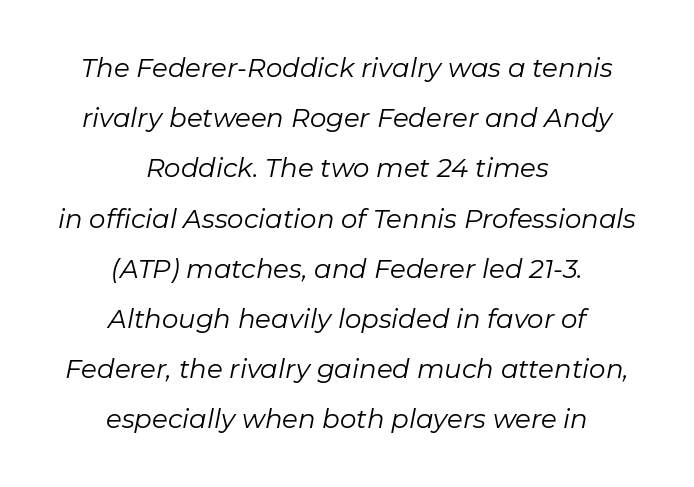
{"italic": "yes", "lean": "right", "slant_degrees": 11, "bold": "no", "underline": "no", "align": "center", "line_spacing": "loose", "line_spacing_ratio": 1.93, "letter_spacing": "normal", "letter_spacing_em": 0.0, "glyph_px": 26}
